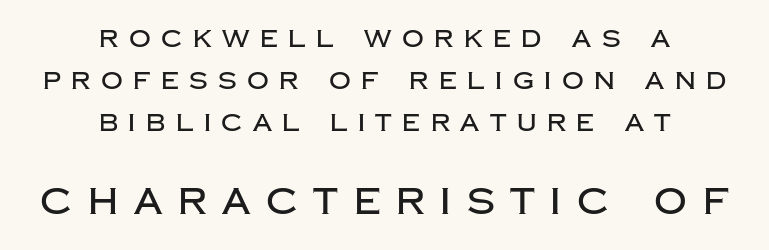
Q: Is the text italic (slanted)? A: No, it is upright.
Q: Is the typeface a serif or a sans-serif typeface? A: Sans-serif.
Q: Is the text underlined? A: No.
Q: How is the paragraph aligned? A: Centered.
Q: Is the spacing between letters normal or unusually wide? A: Unusually wide.
Q: Which block of text is set in a larger size, the first (top) or the second (bottom)? A: The second (bottom) one.
Q: Width (condensed, normal, or wide)? A: Normal.
Q: Stroke contrast? A: Low.
Q: x-height? A: Large.
Q: Monospaced? A: No.
